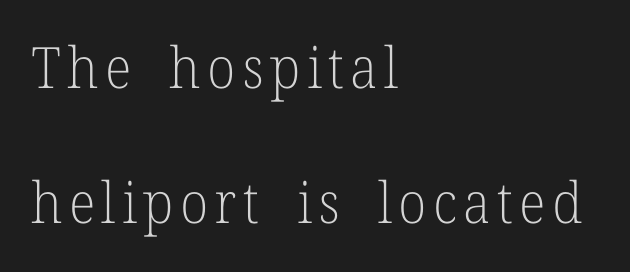
{"serif": "yes", "italic": "no", "bold": "no", "weight": "light", "width": "normal", "stroke_contrast": "low", "x_height": "medium", "monospaced": "no", "underline": "no", "align": "left", "line_spacing": "loose", "line_spacing_ratio": 2.36, "glyph_px": 57}
